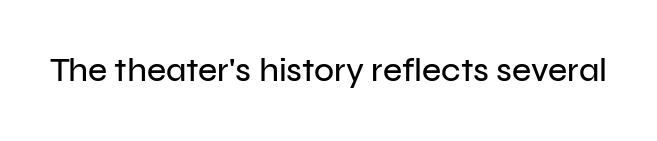
{"serif": "no", "italic": "no", "width": "normal", "stroke_contrast": "low", "x_height": "medium", "monospaced": "no", "underline": "no", "letter_spacing": "normal", "letter_spacing_em": 0.0, "glyph_px": 33}
